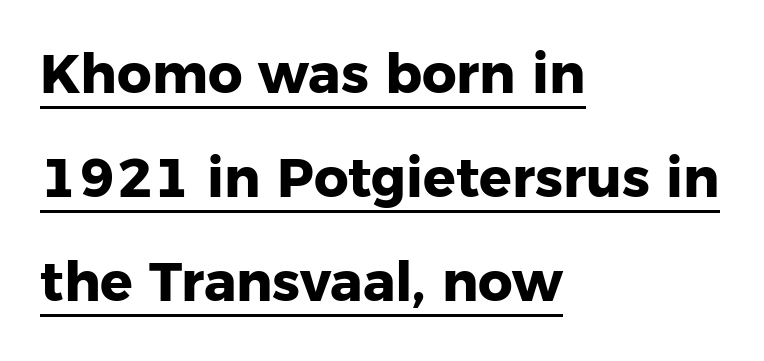
{"serif": "no", "italic": "no", "bold": "yes", "weight": "heavy", "width": "normal", "stroke_contrast": "low", "x_height": "medium", "monospaced": "no", "underline": "yes", "align": "left", "line_spacing": "loose", "line_spacing_ratio": 1.93, "letter_spacing": "normal", "letter_spacing_em": 0.0, "glyph_px": 54}
